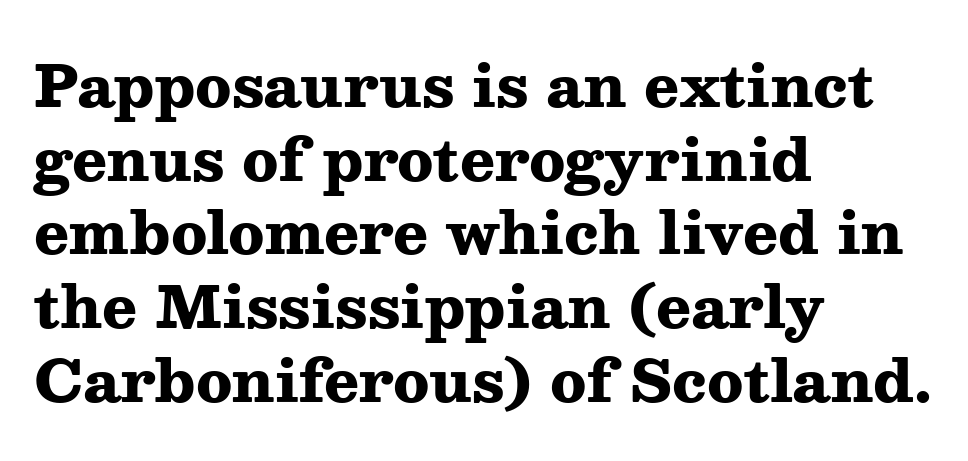
Q: Is the text bold? A: Yes.
Q: Is the text italic (slanted)? A: No, it is upright.
Q: Is the typeface a serif or a sans-serif typeface? A: Serif.
Q: Is the text underlined? A: No.
Q: How is the paragraph aligned? A: Left-aligned.
Q: Is the spacing between letters normal or unusually wide? A: Normal.
Q: Is the spacing between lines tight, normal or loose? A: Normal.
Q: Width (condensed, normal, or wide)? A: Wide.
Q: Stroke contrast? A: Medium.
Q: x-height? A: Medium.
Q: Monospaced? A: No.
